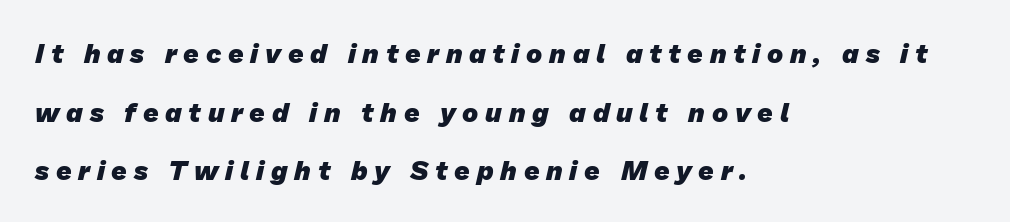
The sample has been set heavy, in full bold. The rendering uses a large line-height, opening up the rows. Check the space under the baseline: it is left empty. Visually the block forms a straight wall on the left and a jagged coastline on the right. Short note: letters widely spaced.
